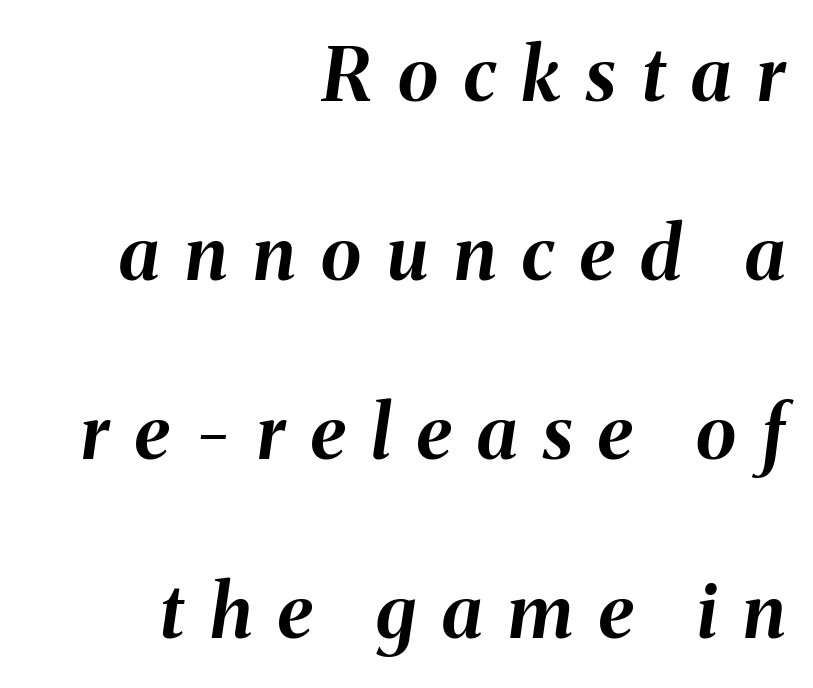
Compared with typical body copy, the letter spacing here is much looser. Layout note: lines flush right. Varying glyph widths throughout — classic text-font behaviour. Quick note: interline space is abundant. It's the slanting kind of type. The passage shown is not underscored anywhere.
